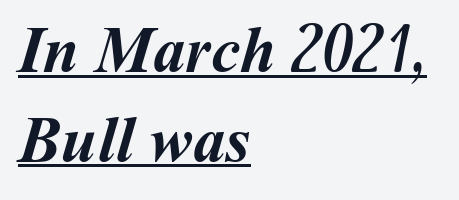
{"bold": "yes", "weight": "semibold", "width": "normal", "stroke_contrast": "medium", "x_height": "medium", "monospaced": "no", "underline": "yes", "align": "left", "line_spacing": "normal", "line_spacing_ratio": 1.38, "letter_spacing": "normal", "letter_spacing_em": 0.0, "glyph_px": 65}
